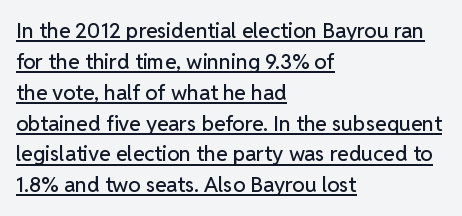
{"italic": "no", "underline": "yes", "align": "left", "line_spacing": "normal", "line_spacing_ratio": 1.47, "letter_spacing": "normal", "letter_spacing_em": 0.0, "glyph_px": 21}
